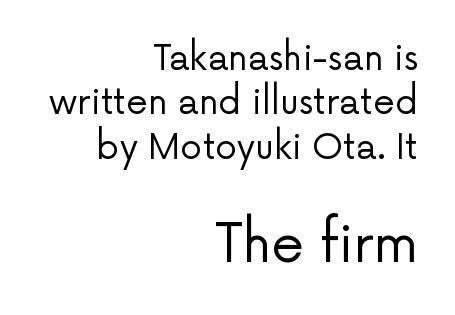
Leftover space on each line is placed entirely before the opening word. How are the letters spaced? Ordinarily, with no added tracking. Check under the words: just untouched page. In terms of letterform style, serifs are entirely absent.
